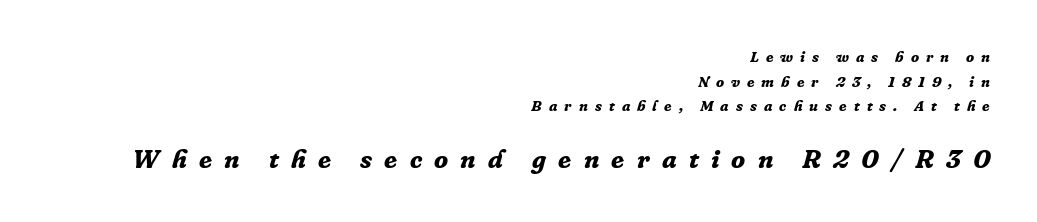
A full-strength bold gives these letters their thick strokes. Just letters on the line, the space beneath them empty. If you drew a ruler down the right edge, every line would touch it. Block two is the big one; block one sits smaller above it.
